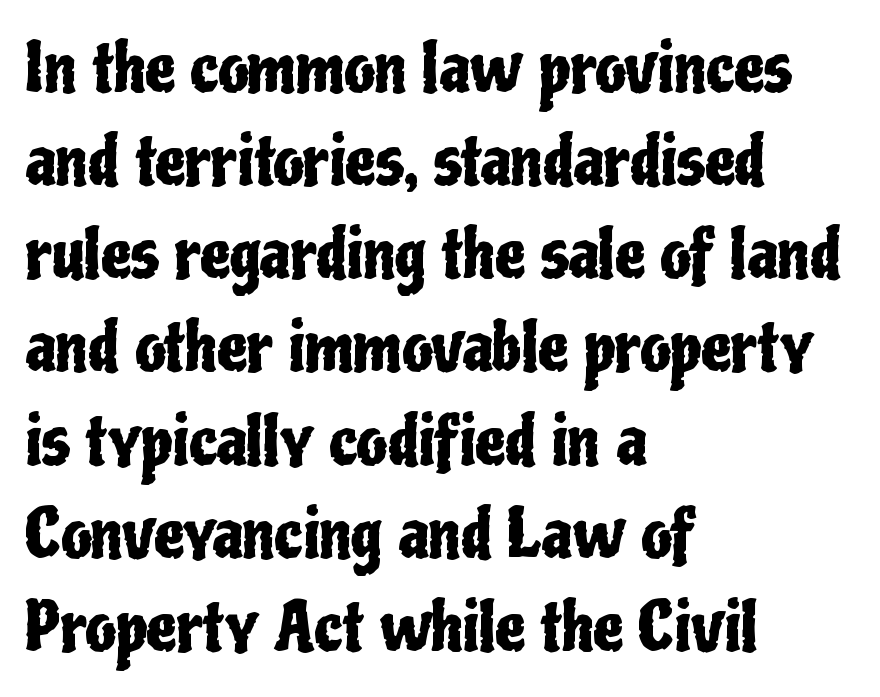
The image shows 67 px condensed sans-serif type, upright; set left-aligned, normal line spacing (1.39x), normal letter spacing, not underlined; low stroke contrast and a medium x-height.
